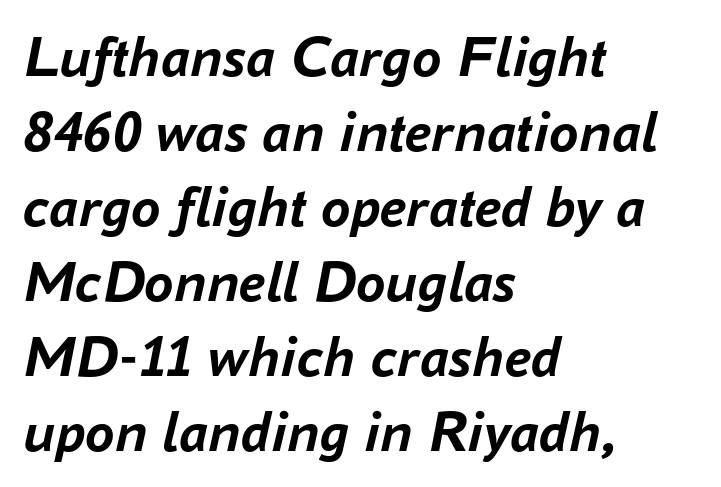
Observe the lean: these are italic letterforms. Plain, unruled lines of type. Weight check: bold — yes, fully. Leading matches the norm, producing a regular column. A student would call this left alignment; a typographer would say flush left, rag right.
